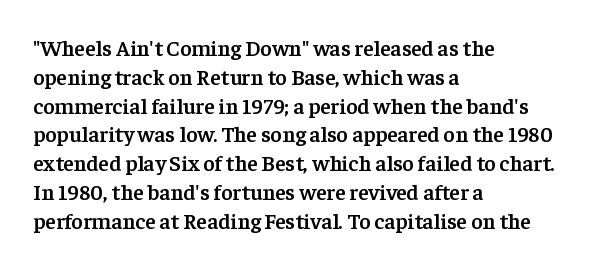
Left-aligned paragraph, ragged on the right. This sample uses plain, unmodified letter spacing. The lettering holds an erect, upright posture throughout. Underlining? Definitely not there. Students, this is semibold: more ink than regular, less than bold.
